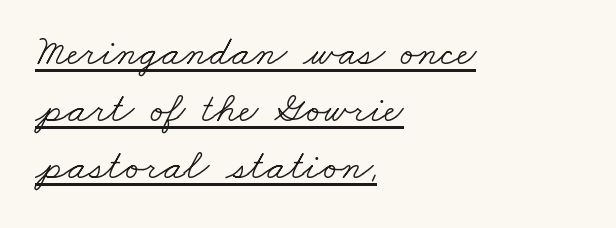
The sample's only ornament is a line tracing under the words. The rendering uses natural spacing where letterforms have individual widths. Regular leading. Words appear dense and cohesive because spacing is normal. Ink coverage per letter is moderate at most. The ragged edge is on the right, which tells us the setting is flush left.
